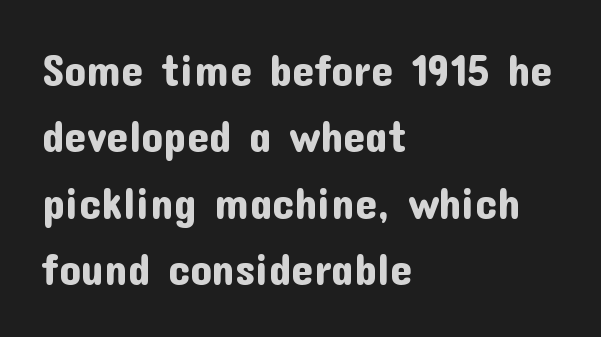
Bare-footed words on every line. Note the varied advance widths — an 'i' is clearly narrower than an 'm'. This is sans-serif lettering, the kind often seen on screens and signage. The rendering keeps characters at their native spacing.
